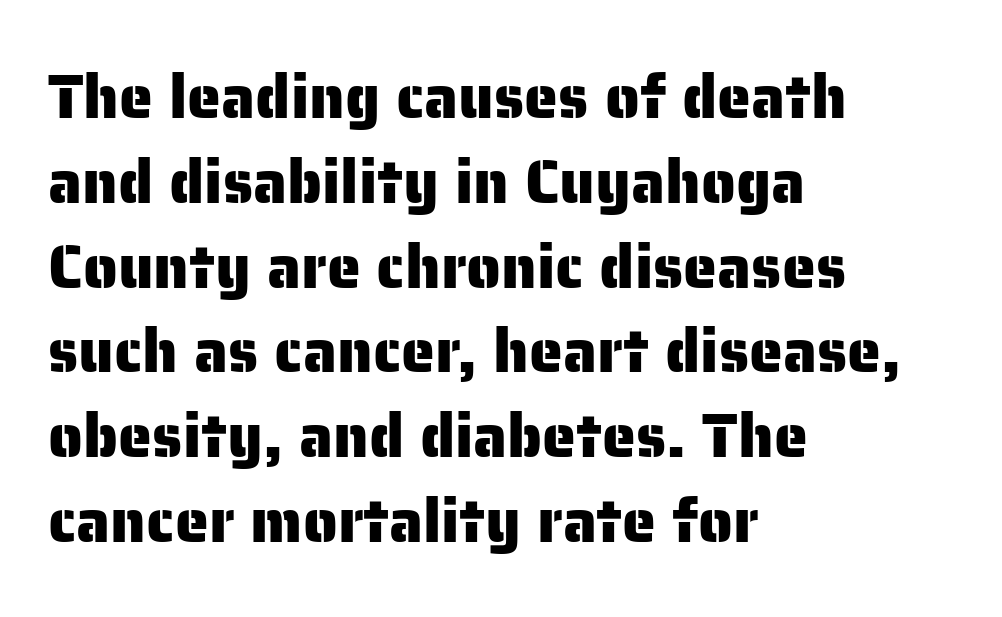
{"serif": "no", "italic": "no", "width": "normal", "stroke_contrast": "low", "x_height": "medium", "monospaced": "no", "underline": "no", "align": "left", "line_spacing": "normal", "line_spacing_ratio": 1.39, "letter_spacing": "normal", "letter_spacing_em": 0.0, "glyph_px": 61}
